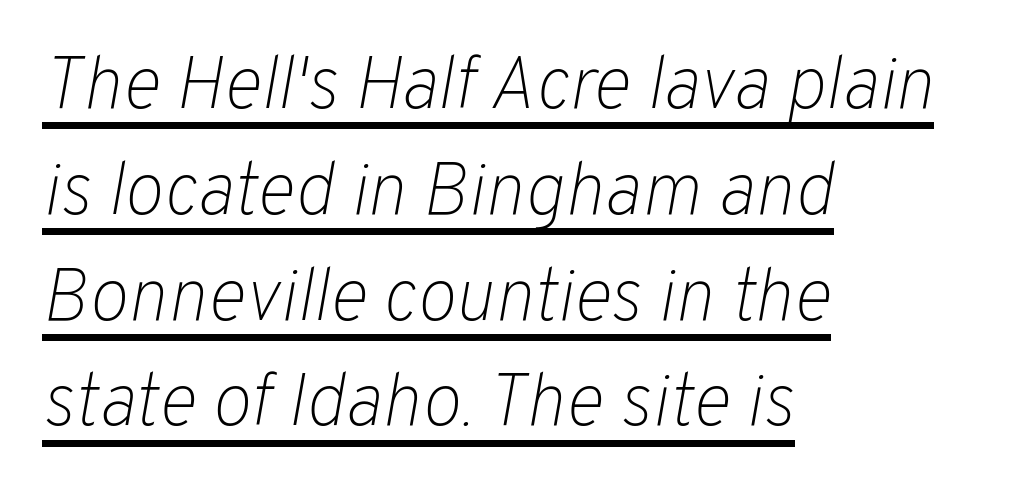
The image shows 74 px light type, italic (leaning right); set left-aligned, normal line spacing (1.43x), normal letter spacing, underlined; low stroke contrast and a medium x-height.
